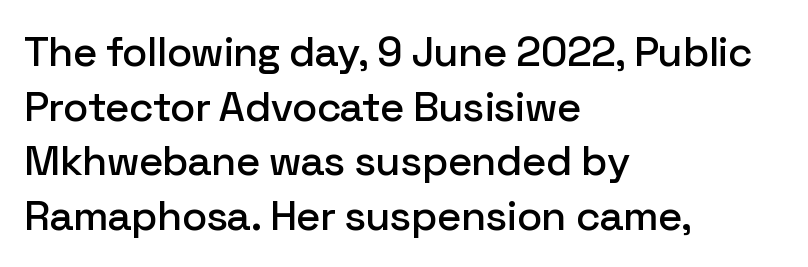
{"serif": "no", "italic": "no", "width": "normal", "stroke_contrast": "low", "x_height": "medium", "monospaced": "no", "underline": "no", "align": "left", "line_spacing": "normal", "line_spacing_ratio": 1.3, "letter_spacing": "normal", "letter_spacing_em": 0.0, "glyph_px": 42}
